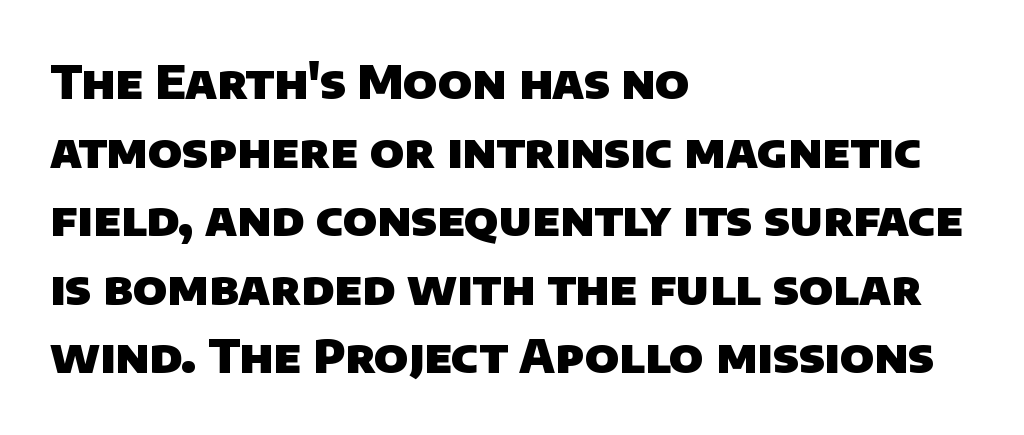
{"serif": "no", "bold": "yes", "weight": "heavy", "width": "normal", "stroke_contrast": "low", "x_height": "large", "monospaced": "no", "underline": "no", "align": "left", "line_spacing": "normal", "line_spacing_ratio": 1.46, "letter_spacing": "normal", "letter_spacing_em": 0.0, "glyph_px": 47}
